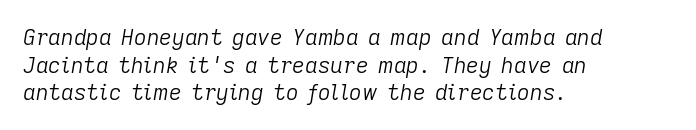
Q: Is the text bold? A: No.
Q: Is the text italic (slanted)? A: Yes, it leans right by about 9 degrees.
Q: Is the text underlined? A: No.
Q: How is the paragraph aligned? A: Left-aligned.
Q: Is the spacing between letters normal or unusually wide? A: Normal.
Q: Is the spacing between lines tight, normal or loose? A: Normal.
